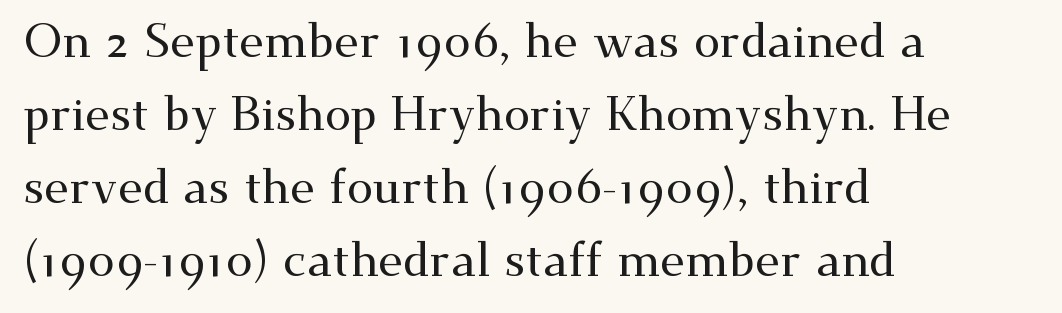
Character widths vary here, with narrow letters taking less room than wide ones. The font family rendered here belongs to the serif group. Do the letters lean? They stand straight. The ragged edge is on the right, which tells us the setting is flush left. Vertically, the passage feels balanced, rows spaced as you'd expect. Each row of text sits above clean, open space.
